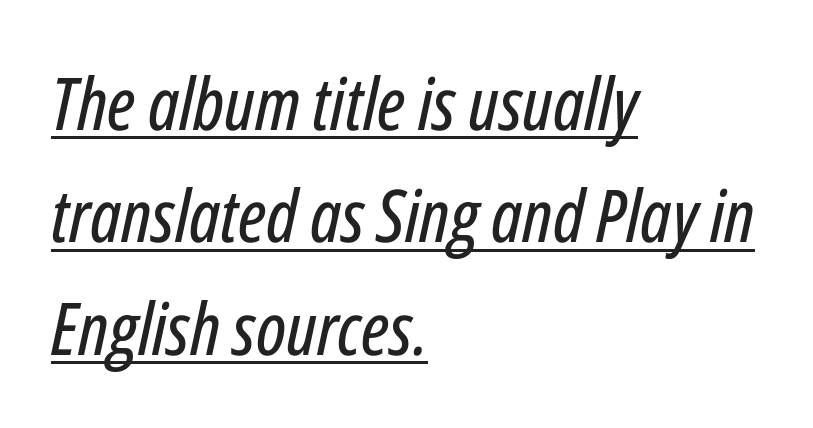
The image shows 73 px condensed type, italic (leaning right); set left-aligned, normal line spacing (1.54x), normal letter spacing, underlined; low stroke contrast and a medium x-height.
